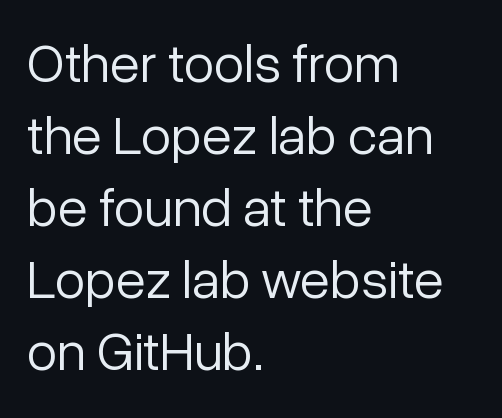
Nope, not italic — everything's standing straight. No word sits above an underline. Each letter keeps its own natural width here, so spacing adapts to shape. Line beginnings align vertically; line endings do not.
